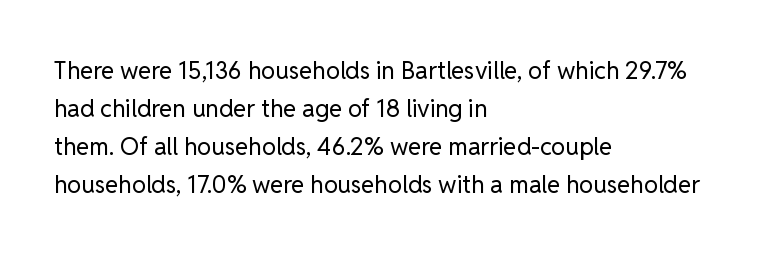
{"italic": "no", "bold": "no", "underline": "no", "align": "left", "line_spacing": "normal", "line_spacing_ratio": 1.59, "letter_spacing": "normal", "letter_spacing_em": 0.0, "glyph_px": 24}
